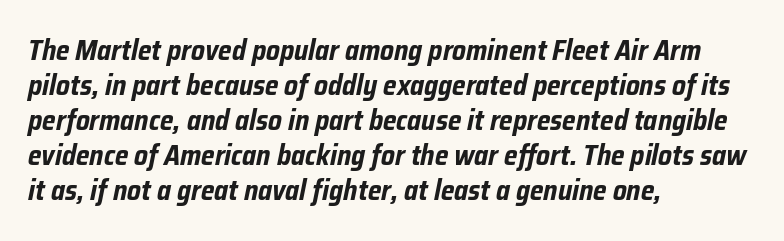
Q: Is the text bold? A: Yes.
Q: Is the text italic (slanted)? A: Yes, it leans right by about 12 degrees.
Q: Is the text underlined? A: No.
Q: How is the paragraph aligned? A: Left-aligned.
Q: Is the spacing between letters normal or unusually wide? A: Normal.
Q: Is the spacing between lines tight, normal or loose? A: Normal.
Q: Width (condensed, normal, or wide)? A: Condensed.
Q: Stroke contrast? A: Low.
Q: x-height? A: Medium.
Q: Monospaced? A: No.
